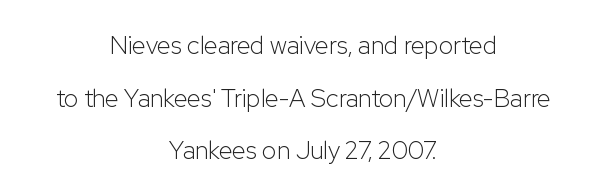
The image shows 25 px text type, upright; set centered, loose line spacing (2.11x), normal letter spacing, not underlined.
